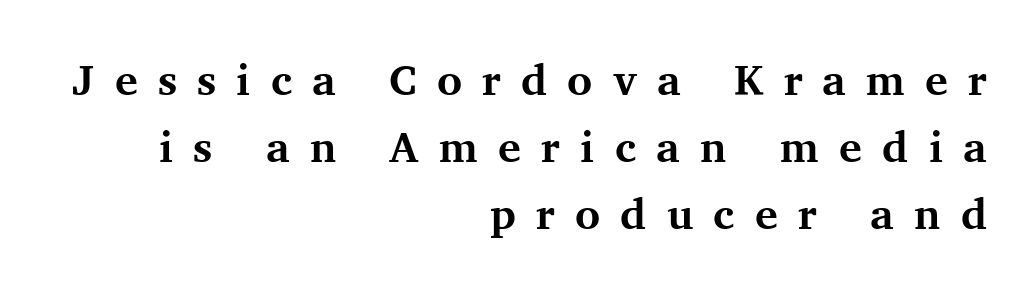
The image shows 43 px bold serif type, upright; set right-aligned, normal line spacing (1.56x), unusually wide letter spacing (+0.47 em), not underlined; medium stroke contrast and a medium x-height.
